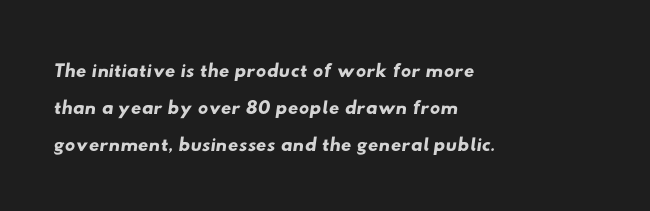
This sample uses a sans-serif face. The rendering uses natural spacing where letterforms have individual widths. Is the letter spacing exaggerated? No — it looks like the ordinary default. Descenders are the only things crossing below the line. Line spacing here is normal. The setting favours the left margin, as ordinary paragraphs usually do.
